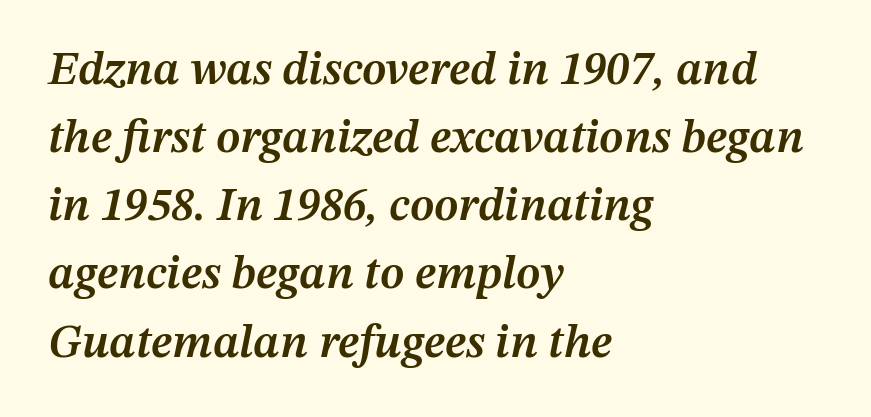
The image shows 47 px semibold type, italic (leaning right); set left-aligned, normal line spacing (1.45x), normal letter spacing, not underlined; medium stroke contrast and a medium x-height.
